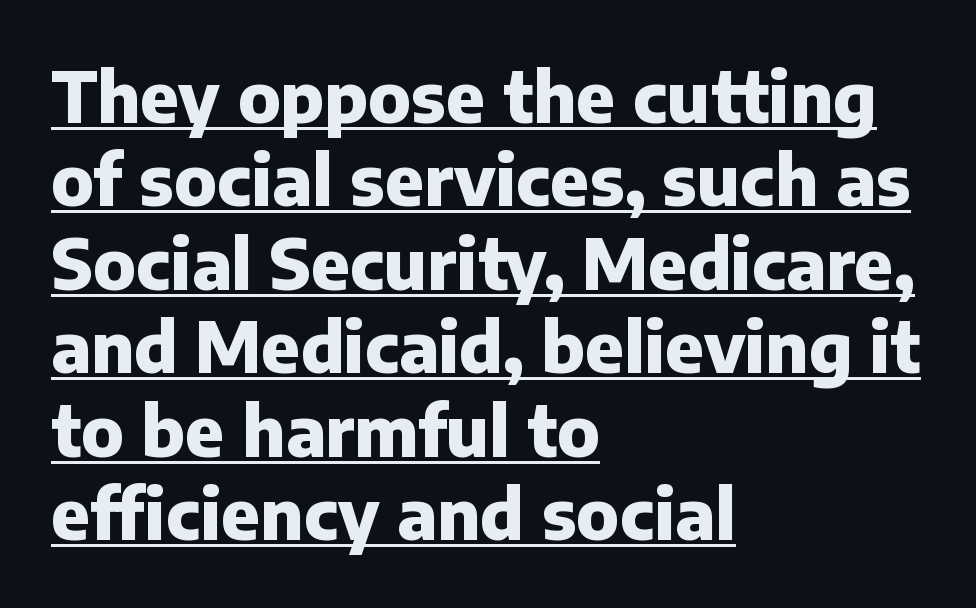
The rendering keeps characters at their native spacing. Plenty of ink on the page — the face is bold. When letters stand straight like this, we call the style roman or upright. You could not count columns in this text — the font is proportionally spaced. The ragged edge is on the right, which tells us the setting is flush left. Is there an underline? Yes — a line sits under the letters.
